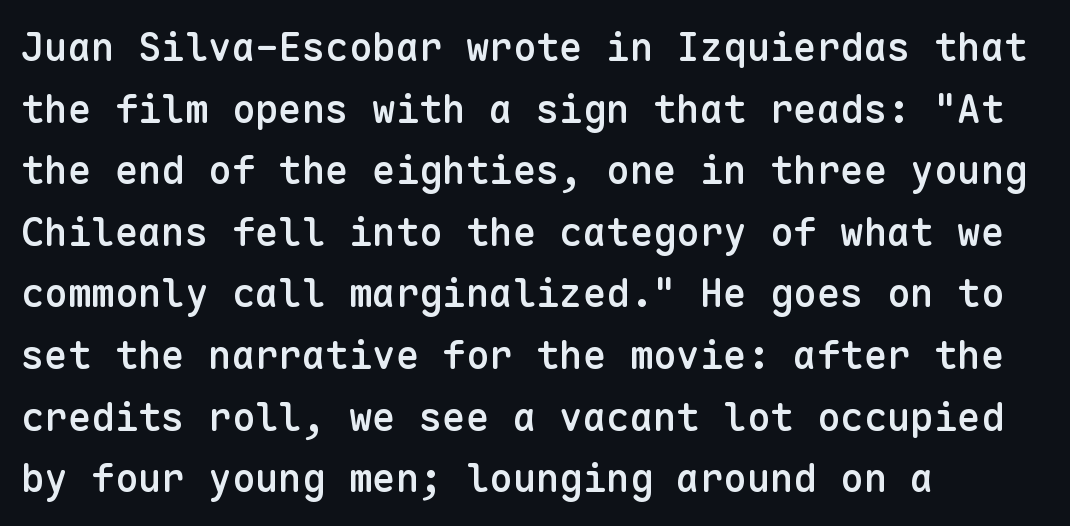
Q: Is the text bold? A: Semi-bold.
Q: Is the text italic (slanted)? A: No, it is upright.
Q: Is the typeface a serif or a sans-serif typeface? A: Sans-serif.
Q: Is the text underlined? A: No.
Q: How is the paragraph aligned? A: Left-aligned.
Q: Is the spacing between letters normal or unusually wide? A: Normal.
Q: Is the spacing between lines tight, normal or loose? A: Normal.
Q: Width (condensed, normal, or wide)? A: Normal.
Q: Stroke contrast? A: Low.
Q: x-height? A: Medium.
Q: Monospaced? A: Yes.
